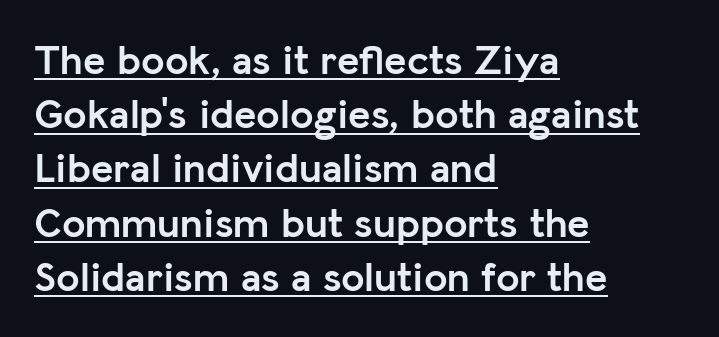
Q: Is the text bold? A: Yes.
Q: Is the text italic (slanted)? A: No, it is upright.
Q: Is the typeface a serif or a sans-serif typeface? A: Sans-serif.
Q: Is the text underlined? A: Yes.
Q: How is the paragraph aligned? A: Left-aligned.
Q: Is the spacing between letters normal or unusually wide? A: Normal.
Q: Is the spacing between lines tight, normal or loose? A: Normal.
Q: Width (condensed, normal, or wide)? A: Normal.
Q: Stroke contrast? A: Low.
Q: x-height? A: Medium.
Q: Monospaced? A: No.
